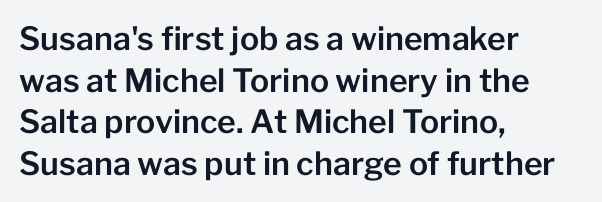
Q: Is the text italic (slanted)? A: No, it is upright.
Q: Is the typeface a serif or a sans-serif typeface? A: Sans-serif.
Q: Is the text underlined? A: No.
Q: How is the paragraph aligned? A: Left-aligned.
Q: Is the spacing between letters normal or unusually wide? A: Normal.
Q: Is the spacing between lines tight, normal or loose? A: Normal.
Q: Width (condensed, normal, or wide)? A: Normal.
Q: Stroke contrast? A: Low.
Q: x-height? A: Medium.
Q: Monospaced? A: No.
